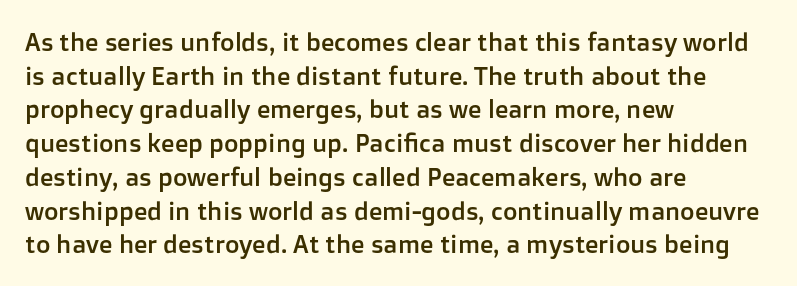
{"italic": "no", "underline": "no", "align": "left", "line_spacing": "normal", "line_spacing_ratio": 1.35, "letter_spacing": "normal", "letter_spacing_em": 0.0, "glyph_px": 25}
